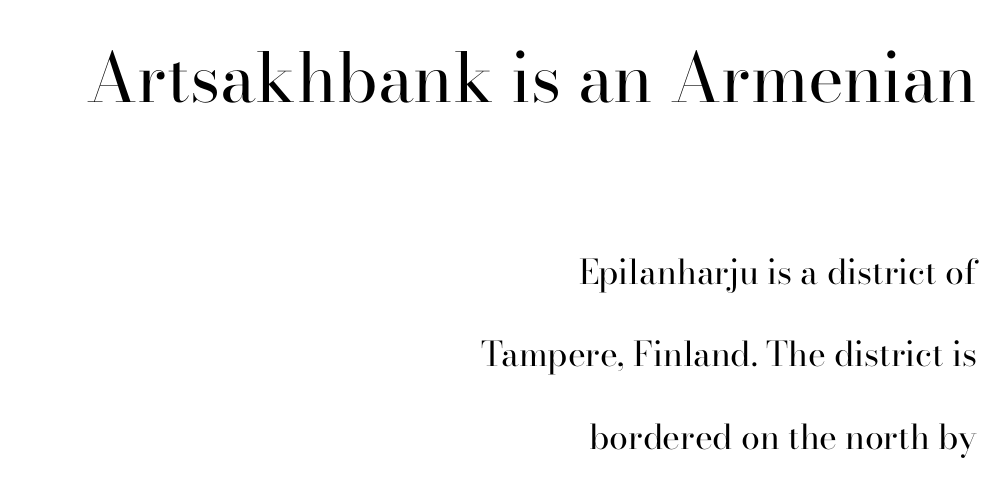
Q: Is the text bold? A: No.
Q: Is the text italic (slanted)? A: No, it is upright.
Q: Is the typeface a serif or a sans-serif typeface? A: Serif.
Q: Is the text underlined? A: No.
Q: How is the paragraph aligned? A: Right-aligned.
Q: Is the spacing between letters normal or unusually wide? A: Normal.
Q: Is the spacing between lines tight, normal or loose? A: Loose.
Q: Which block of text is set in a larger size, the first (top) or the second (bottom)? A: The first (top) one.
Q: Width (condensed, normal, or wide)? A: Normal.
Q: Stroke contrast? A: High.
Q: x-height? A: Small.
Q: Monospaced? A: No.
